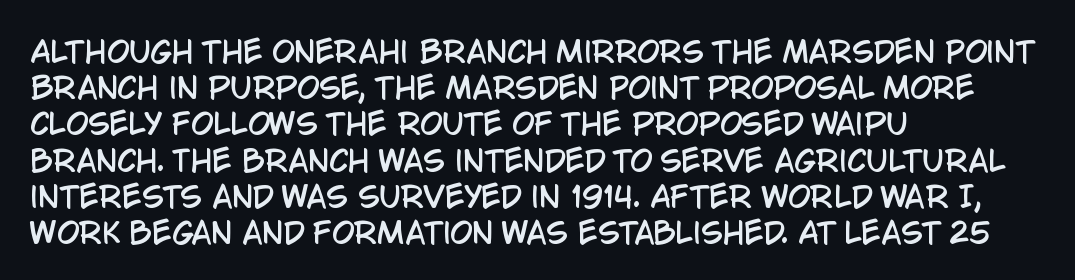
{"serif": "no", "italic": "no", "width": "condensed", "stroke_contrast": "low", "x_height": "large", "monospaced": "no", "underline": "no", "align": "left", "line_spacing": "normal", "line_spacing_ratio": 1.25, "letter_spacing": "normal", "letter_spacing_em": 0.0, "glyph_px": 29}
